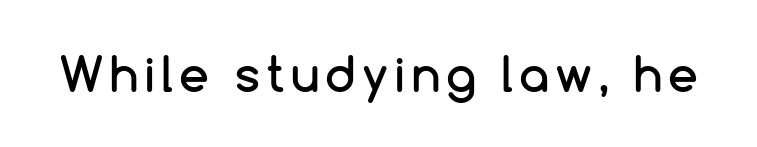
The image shows 48 px sans-serif type, upright; set not underlined; low stroke contrast and a medium x-height.
